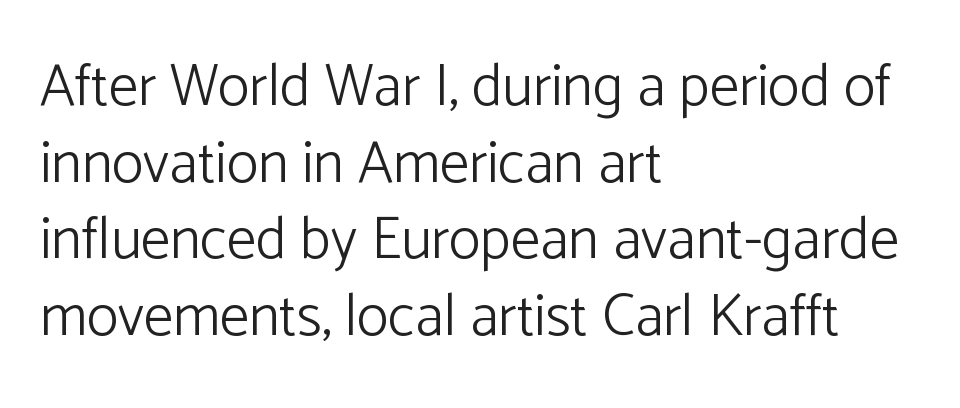
Q: Is the text bold? A: No.
Q: Is the text italic (slanted)? A: No, it is upright.
Q: Is the typeface a serif or a sans-serif typeface? A: Sans-serif.
Q: Is the text underlined? A: No.
Q: How is the paragraph aligned? A: Left-aligned.
Q: Is the spacing between letters normal or unusually wide? A: Normal.
Q: Is the spacing between lines tight, normal or loose? A: Normal.
Q: Width (condensed, normal, or wide)? A: Normal.
Q: Stroke contrast? A: Low.
Q: x-height? A: Medium.
Q: Monospaced? A: No.
